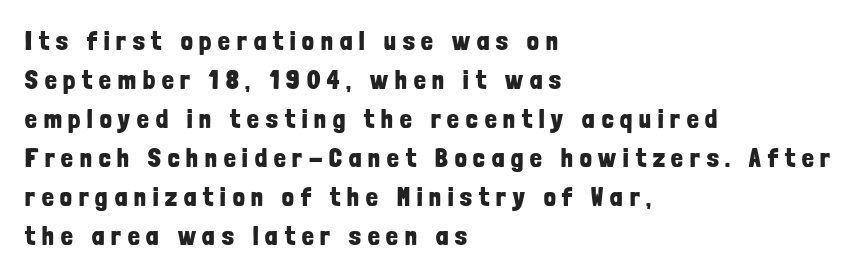
Q: Is the text bold? A: Yes.
Q: Is the text italic (slanted)? A: No, it is upright.
Q: Is the text underlined? A: No.
Q: How is the paragraph aligned? A: Left-aligned.
Q: Is the spacing between letters normal or unusually wide? A: Unusually wide.
Q: Is the spacing between lines tight, normal or loose? A: Normal.
